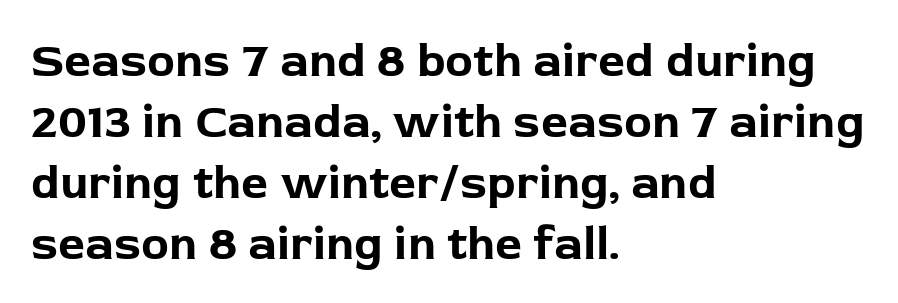
The image shows 47 px bold sans-serif type, upright; set left-aligned, normal line spacing (1.3x), normal letter spacing, not underlined; low stroke contrast and a medium x-height.
